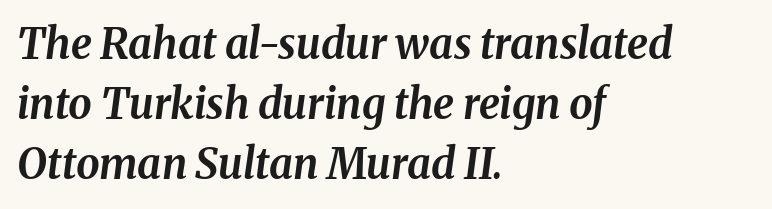
{"italic": "yes", "lean": "right", "slant_degrees": 8, "bold": "yes", "weight": "bold", "width": "normal", "stroke_contrast": "medium", "x_height": "medium", "monospaced": "no", "underline": "no", "align": "left", "line_spacing": "normal", "line_spacing_ratio": 1.43, "letter_spacing": "normal", "letter_spacing_em": 0.0, "glyph_px": 42}
